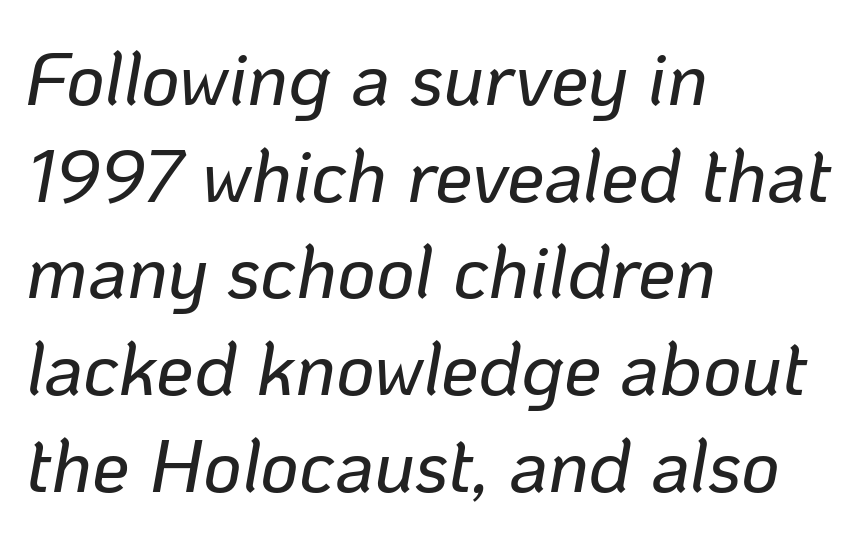
Is this a fixed-width face? No — the glyphs have proportional, varying widths. How are the letters spaced? Ordinarily, with no added tracking. Posture: slanted. Summary of vertical rhythm: regular, with standard interline spacing. The text block is weighted toward the left margin, trailing off unevenly rightward.
